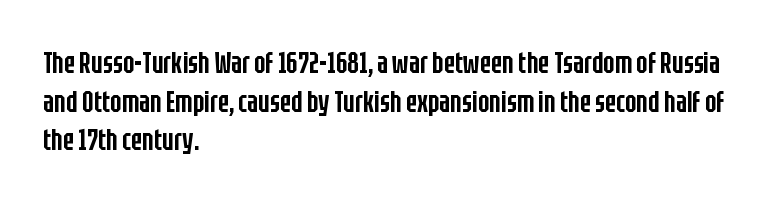
The strip under each line holds only bare page. Character widths vary here, with narrow letters taking less room than wide ones. The lettering stays uniformly vertical, giving the passage a roman look. All the whitespace from short lines collects on the right. The tracking reads as untouched default to a designer's eye. These lines are composed in type without serifs.
